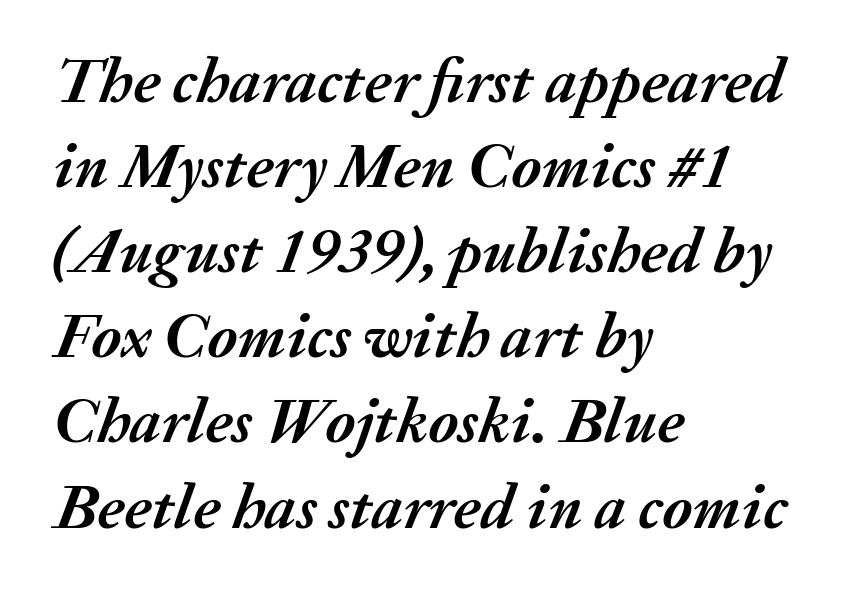
Words appear dense and cohesive because spacing is normal. The typesetting leans heavy: a genuine bold. Observe the lean: these are italic letterforms. You could not count columns in this text — the font is proportionally spaced. Underline: absent. The passage shown stacks its lines at a standard gap.
